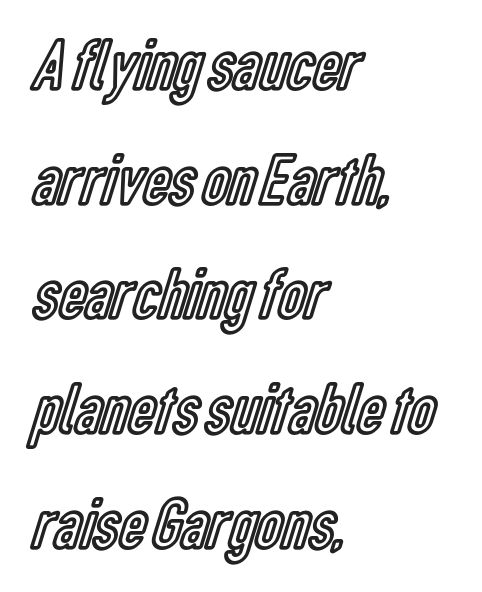
The image shows 74 px condensed type; set left-aligned, normal line spacing (1.55x), normal letter spacing, not underlined; a medium x-height.
